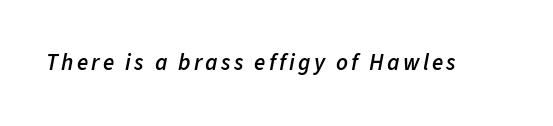
{"italic": "yes", "lean": "right", "slant_degrees": 11, "bold": "semi", "underline": "no", "glyph_px": 23}
